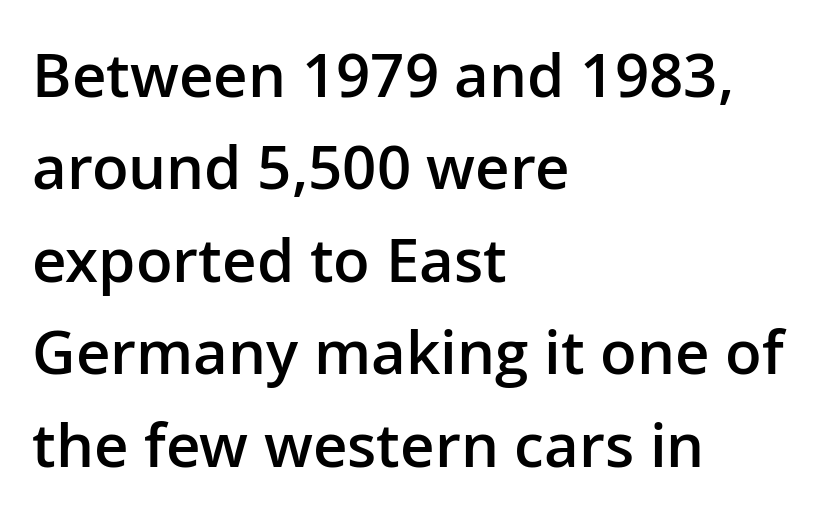
Q: Is the text bold? A: Semi-bold.
Q: Is the text italic (slanted)? A: No, it is upright.
Q: Is the typeface a serif or a sans-serif typeface? A: Sans-serif.
Q: Is the text underlined? A: No.
Q: How is the paragraph aligned? A: Left-aligned.
Q: Is the spacing between letters normal or unusually wide? A: Normal.
Q: Is the spacing between lines tight, normal or loose? A: Normal.
Q: Width (condensed, normal, or wide)? A: Normal.
Q: Stroke contrast? A: Low.
Q: x-height? A: Medium.
Q: Monospaced? A: No.
